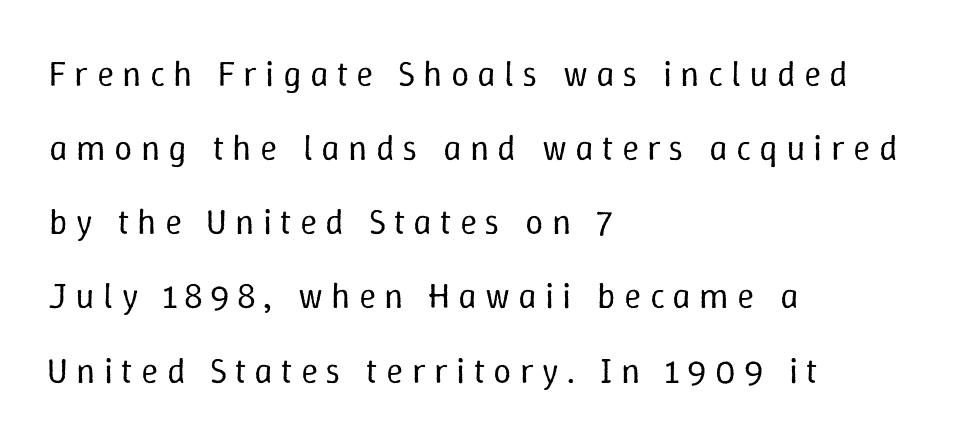
The image shows 36 px regular-weight type, upright; set left-aligned, loose line spacing (2.06x), unusually wide letter spacing (+0.23 em), not underlined; low stroke contrast and a medium x-height.
